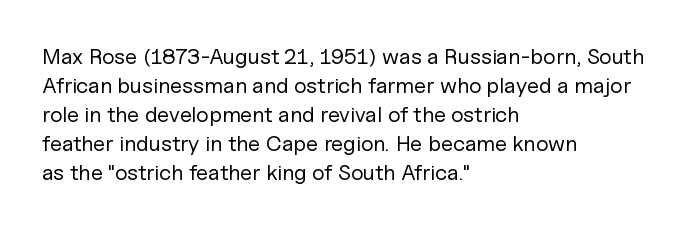
{"italic": "no", "bold": "no", "underline": "no", "align": "left", "line_spacing": "normal", "line_spacing_ratio": 1.32, "letter_spacing": "normal", "letter_spacing_em": 0.0, "glyph_px": 22}
